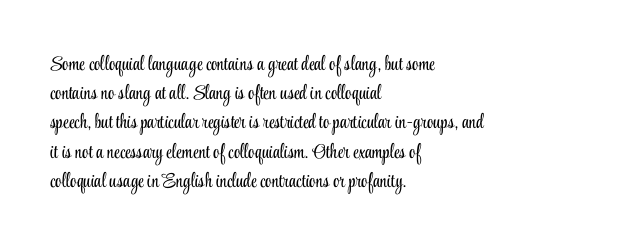
{"bold": "no", "underline": "no", "align": "left", "line_spacing": "normal", "line_spacing_ratio": 1.46, "letter_spacing": "normal", "letter_spacing_em": 0.0, "glyph_px": 20}
